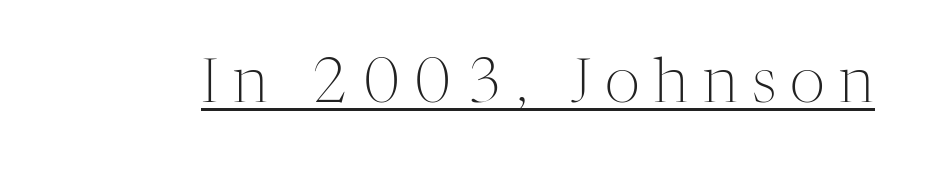
{"serif": "yes", "italic": "no", "bold": "no", "weight": "light", "width": "normal", "stroke_contrast": "medium", "x_height": "medium", "monospaced": "no", "underline": "yes", "letter_spacing": "wide", "letter_spacing_em": 0.23, "glyph_px": 62}
